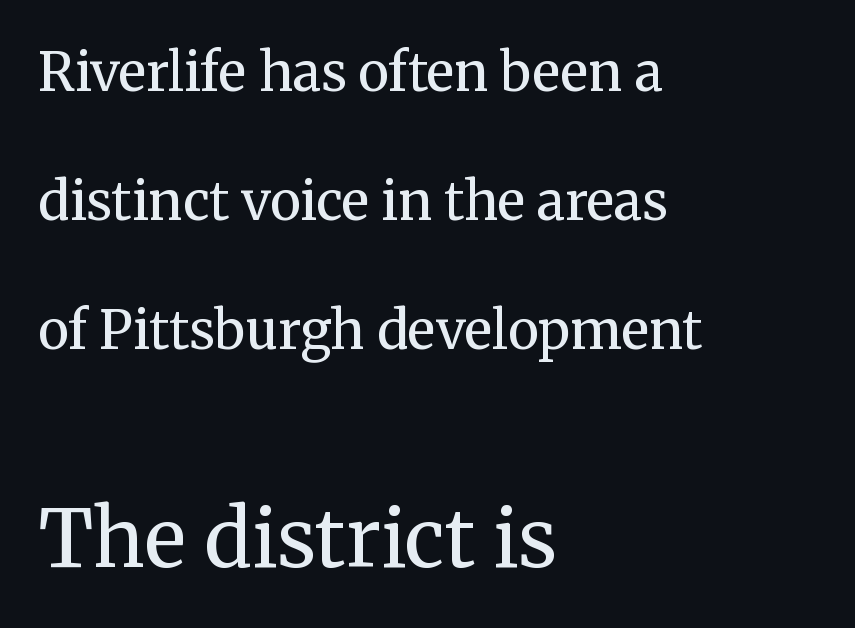
The image shows 80 px regular-weight serif type, upright; set left-aligned, loose line spacing (2.43x), normal letter spacing, not underlined; the second (bottom) block is 1.51x larger; medium stroke contrast and a medium x-height.
